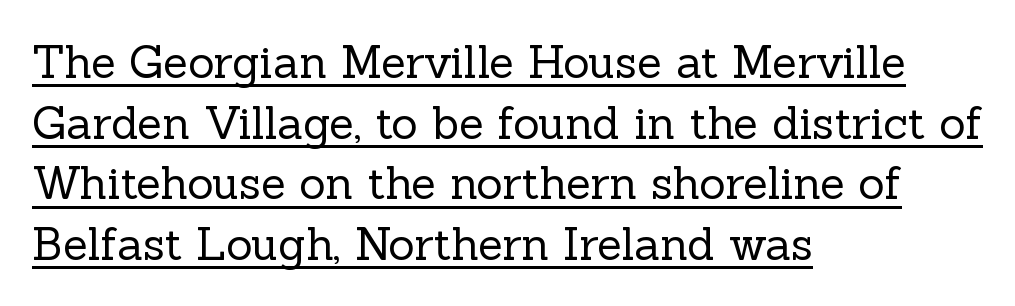
Q: Is the text bold? A: No.
Q: Is the text italic (slanted)? A: No, it is upright.
Q: Is the typeface a serif or a sans-serif typeface? A: Serif.
Q: Is the text underlined? A: Yes.
Q: How is the paragraph aligned? A: Left-aligned.
Q: Is the spacing between letters normal or unusually wide? A: Normal.
Q: Is the spacing between lines tight, normal or loose? A: Normal.
Q: Width (condensed, normal, or wide)? A: Normal.
Q: x-height? A: Medium.
Q: Monospaced? A: No.
